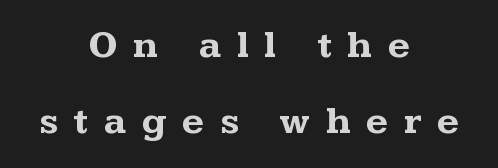
Q: Is the text bold? A: Yes.
Q: Is the text italic (slanted)? A: No, it is upright.
Q: Is the typeface a serif or a sans-serif typeface? A: Serif.
Q: Is the text underlined? A: No.
Q: How is the paragraph aligned? A: Centered.
Q: Is the spacing between letters normal or unusually wide? A: Unusually wide.
Q: Is the spacing between lines tight, normal or loose? A: Loose.
Q: Width (condensed, normal, or wide)? A: Wide.
Q: Stroke contrast? A: Medium.
Q: x-height? A: Medium.
Q: Monospaced? A: No.
